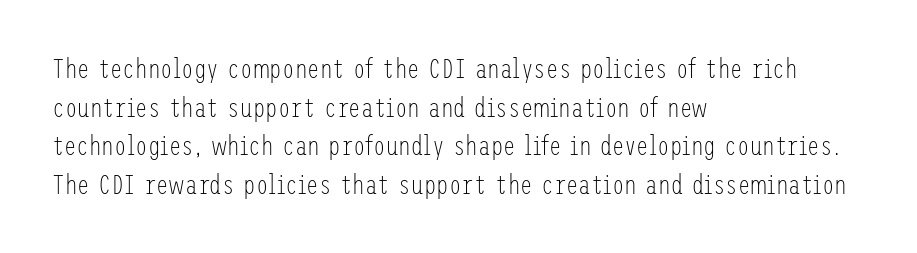
The passage shown is typeset with a sans-serif family. The letterforms sit at book weight or below. Italic? Not at all — the glyphs are vertical. Look at the tracking — it's just the regular setting, nothing added. Leading matches the norm, producing a regular column.
